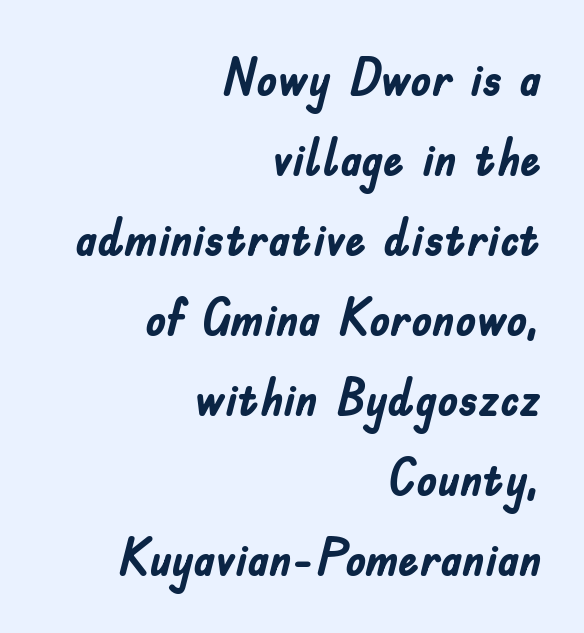
Is this a fixed-width face? No — the glyphs have proportional, varying widths. Evenly set lines give the paragraph a standard silhouette. The gaps between neighbouring characters are ordinary and unremarkable. The lines are quadded right. The foot of each line stays bare and open.
